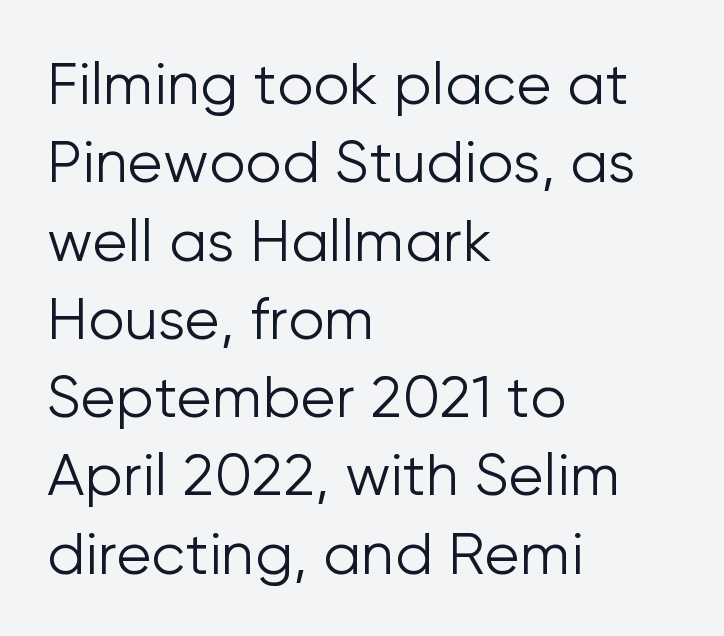
{"serif": "no", "italic": "no", "bold": "no", "weight": "light", "width": "normal", "stroke_contrast": "low", "x_height": "medium", "monospaced": "no", "underline": "no", "align": "left", "line_spacing": "normal", "line_spacing_ratio": 1.35, "letter_spacing": "normal", "letter_spacing_em": 0.0, "glyph_px": 58}
